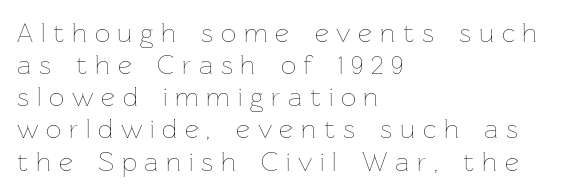
Q: Is the text bold? A: No.
Q: Is the text italic (slanted)? A: No, it is upright.
Q: Is the text underlined? A: No.
Q: How is the paragraph aligned? A: Left-aligned.
Q: Is the spacing between letters normal or unusually wide? A: Unusually wide.
